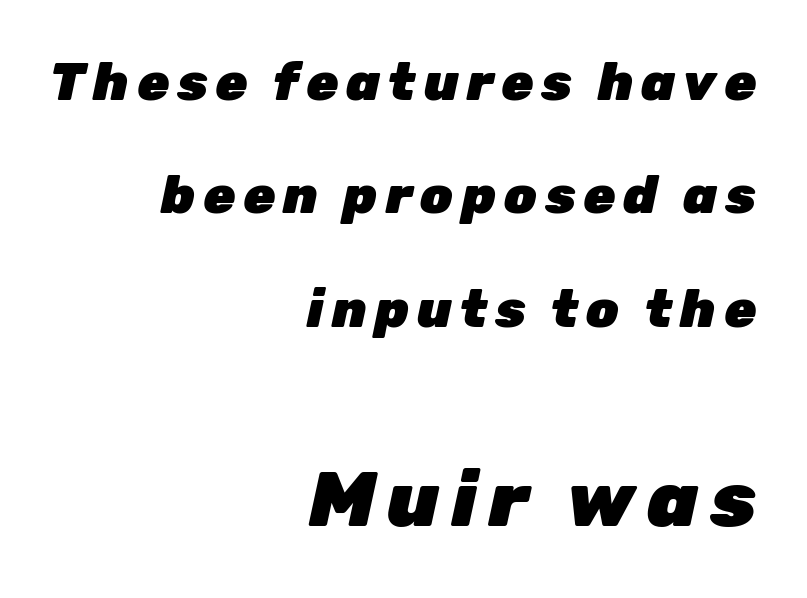
The glyphs look as if they've been sheared to an angle. Line ends are locked; line starts wander. The following chunk of copy outweighs the initial chunk in type size. The space directly below the letters is spotless.
